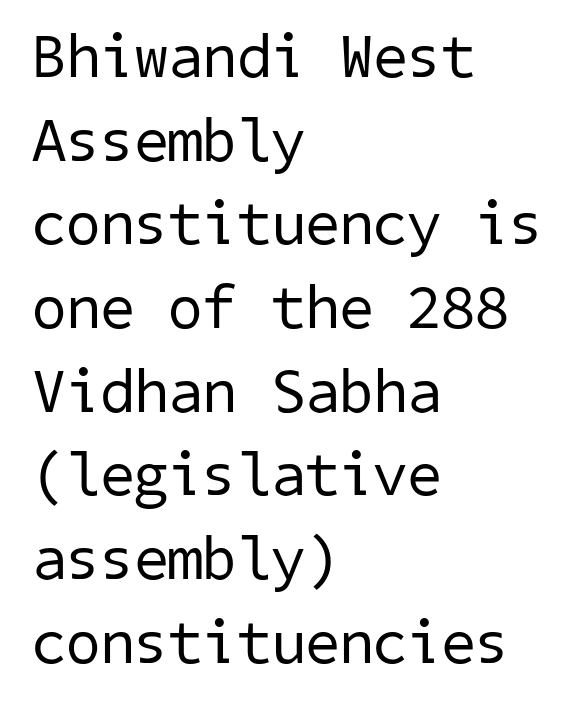
Weight: in the light-to-regular range. Each letter's strokes conclude bluntly, with no projecting serifs. This rendering uses left alignment, leaving the right contour irregular. The letterforms sit shoulder to shoulder at normal distance. The foot of each line stays bare and open. This sample keeps an unexceptional amount of space between lines.
